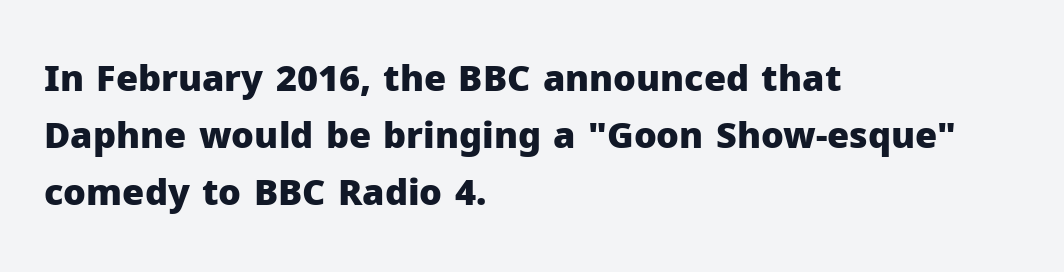
Spacing verdict: proportional, widths tailored to each character. The gap between lines stays unmarked. The compositor pushed each line to the left boundary. This rendering employs a face without finishing strokes, i.e., a sans-serif. Tracking here is standard; glyphs follow each other at the usual distance.
